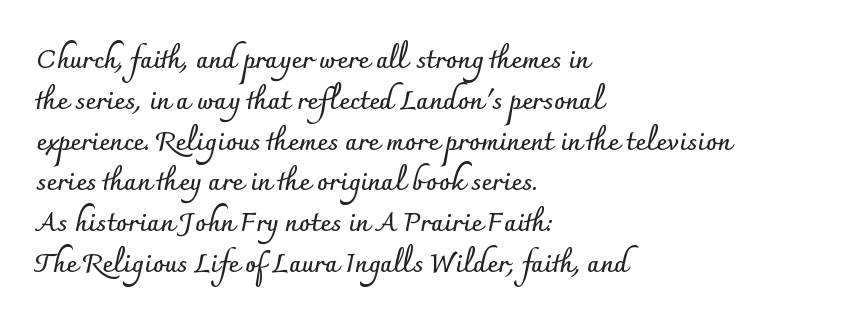
The image shows 26 px bold type; set left-aligned, normal line spacing (1.57x), normal letter spacing, not underlined.
